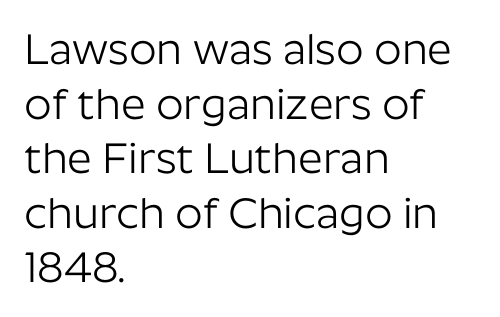
A classic flush-left, rag-right setting is used for this passage. Underline: absent. Stem width sits at or under what a default text font uses. Each letter keeps its own natural width here, so spacing adapts to shape. Serifs: no, the terminals of the letterforms are clean. One glance says typical: line gaps are just what's usual.
